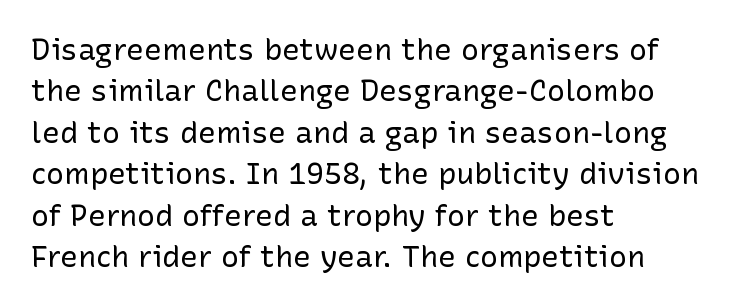
Notice how the stems are strictly vertical — no italics here. Type without underlining. Layout note: lines flush left. The face used here is rendered with its standard letterfit. The face used here is proportionally spaced, like ordinary book or web type.
